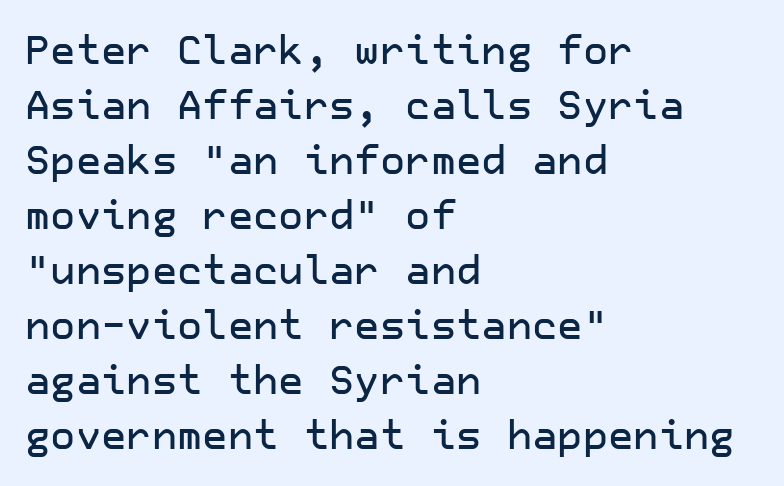
Q: Is the text italic (slanted)? A: No, it is upright.
Q: Is the typeface a serif or a sans-serif typeface? A: Sans-serif.
Q: Is the text underlined? A: No.
Q: How is the paragraph aligned? A: Left-aligned.
Q: Is the spacing between letters normal or unusually wide? A: Normal.
Q: Is the spacing between lines tight, normal or loose? A: Normal.
Q: Width (condensed, normal, or wide)? A: Normal.
Q: Stroke contrast? A: Low.
Q: x-height? A: Medium.
